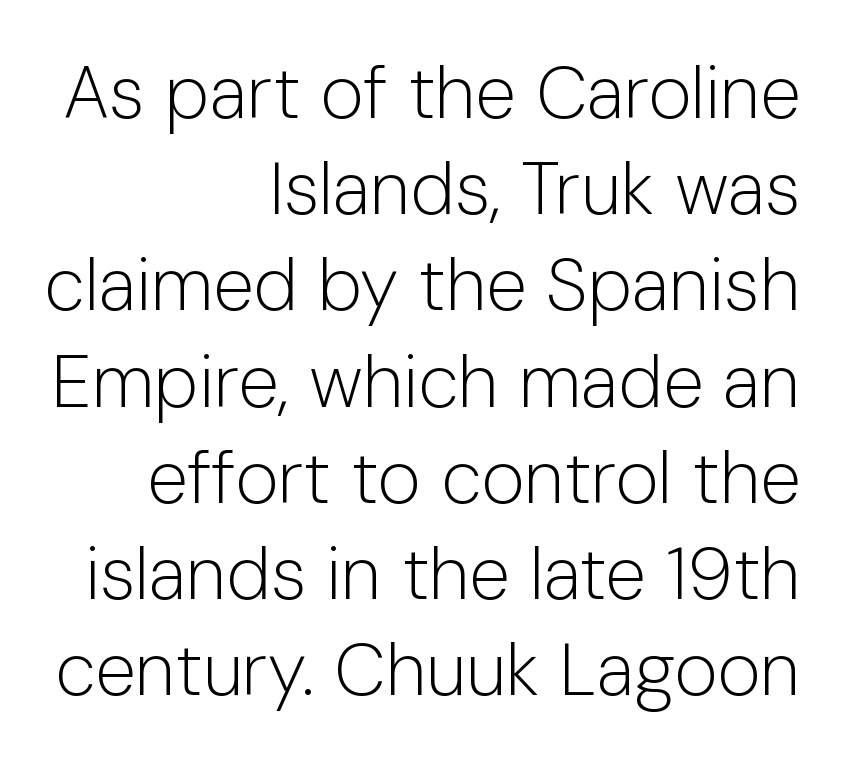
Horizontal alignment here is rightward, an uncommon choice for prose. Vertical stems look standard width or narrower in stroke. What stands out about the letter spacing? Nothing — it is the standard amount. A typesetter would call this proportional, since set widths differ per character.
